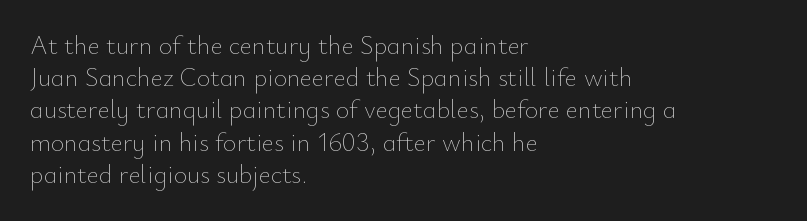
The image shows 26 px text type, upright; set left-aligned, line spacing 1.24x, normal letter spacing, not underlined.
